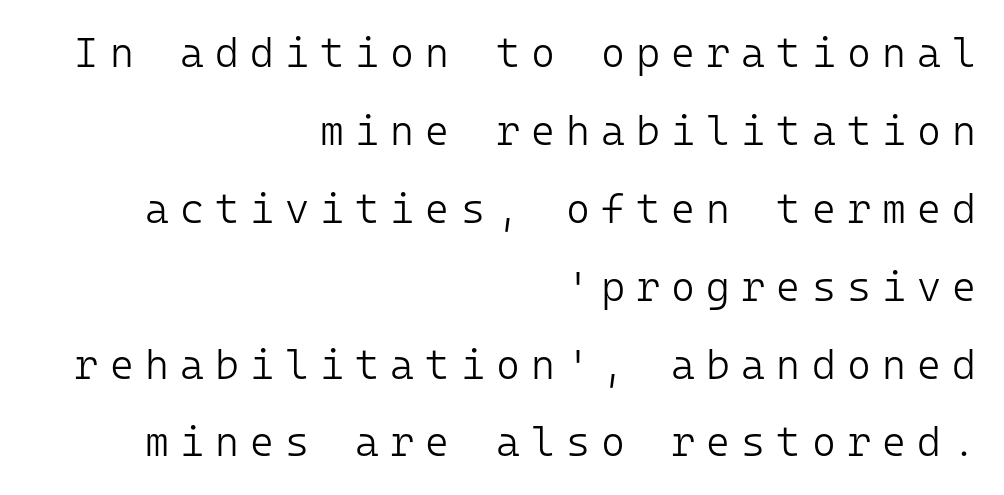
The image shows 41 px light sans-serif type, upright, monospaced; set right-aligned, loose line spacing (1.9x), unusually wide letter spacing (+0.27 em), not underlined; low stroke contrast and a medium x-height.
